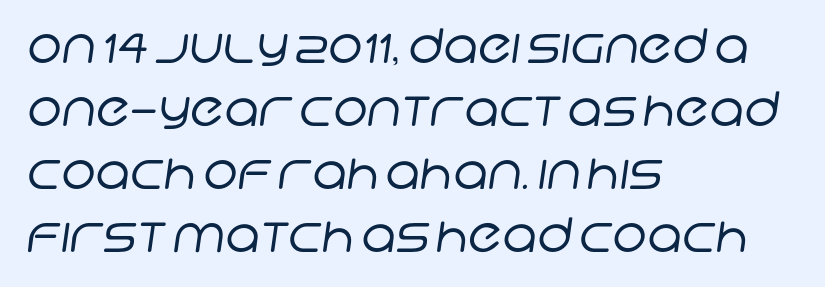
Q: Is the text bold? A: No.
Q: Is the typeface a serif or a sans-serif typeface? A: Sans-serif.
Q: Is the text underlined? A: No.
Q: How is the paragraph aligned? A: Left-aligned.
Q: Is the spacing between letters normal or unusually wide? A: Normal.
Q: Is the spacing between lines tight, normal or loose? A: Normal.
Q: Width (condensed, normal, or wide)? A: Normal.
Q: Stroke contrast? A: Low.
Q: x-height? A: Large.
Q: Monospaced? A: No.
